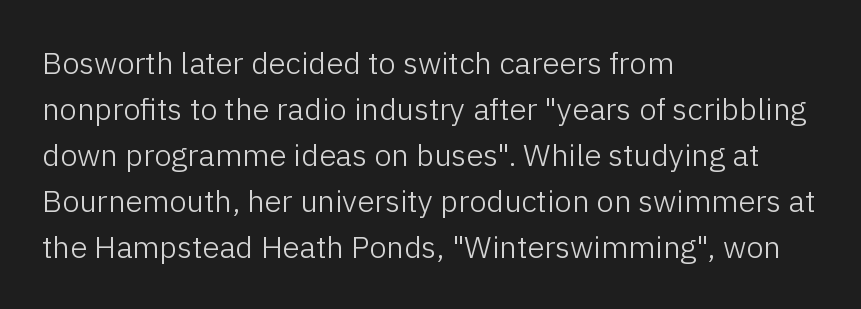
Q: Is the text bold? A: No.
Q: Is the text italic (slanted)? A: No, it is upright.
Q: Is the typeface a serif or a sans-serif typeface? A: Sans-serif.
Q: Is the text underlined? A: No.
Q: How is the paragraph aligned? A: Left-aligned.
Q: Is the spacing between letters normal or unusually wide? A: Normal.
Q: Is the spacing between lines tight, normal or loose? A: Normal.
Q: Width (condensed, normal, or wide)? A: Normal.
Q: Stroke contrast? A: Low.
Q: x-height? A: Medium.
Q: Monospaced? A: No.
